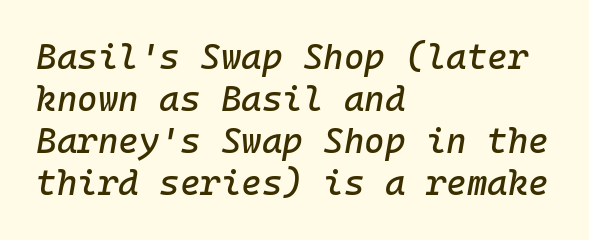
Q: Is the text italic (slanted)? A: Yes, it leans right by about 10 degrees.
Q: Is the text underlined? A: No.
Q: How is the paragraph aligned? A: Left-aligned.
Q: Is the spacing between letters normal or unusually wide? A: Normal.
Q: Width (condensed, normal, or wide)? A: Normal.
Q: Stroke contrast? A: Low.
Q: x-height? A: Medium.
Q: Monospaced? A: Yes.
